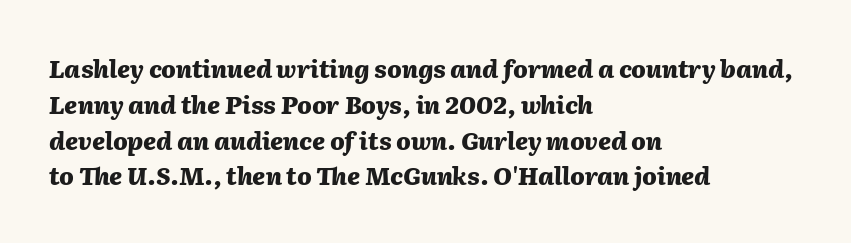
All the whitespace from short lines collects on the right. You could call the tracking neutral — neither tight nor loose. Its strokes are broad and dark, the hallmark of bold type. The glyphs are unaccompanied by any horizontal stroke below them. Students, observe: this is what conventionally led text looks like.
